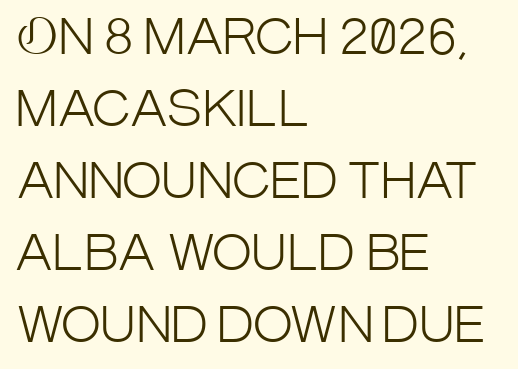
Compared with typical body copy, the letter spacing here is the same. Horizontal alignment here is leftward, the default for most running prose. Beneath every word, the page is bare. Every stem runs plumb, perpendicular to the baseline.
